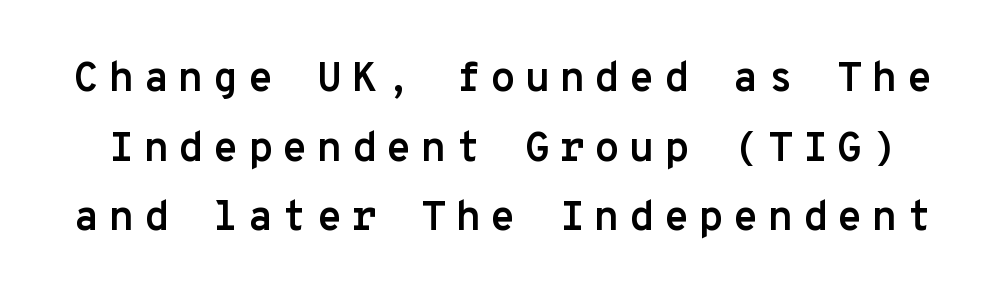
Bare-footed words on every line. Is this a sans? Yes — the strokes have no serifs. The letters are spread apart with noticeably loose tracking. Strong, thick strokes mark this as bold type.
